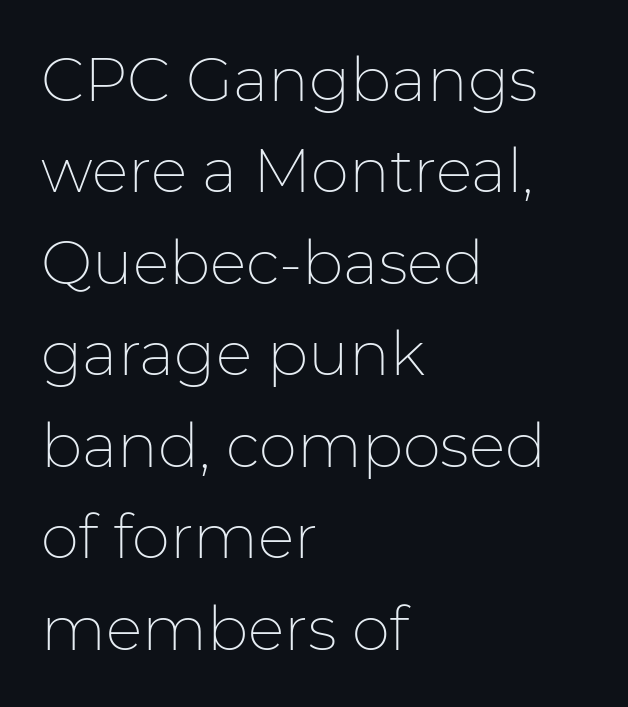
Q: Is the text bold? A: No.
Q: Is the text italic (slanted)? A: No, it is upright.
Q: Is the typeface a serif or a sans-serif typeface? A: Sans-serif.
Q: Is the text underlined? A: No.
Q: How is the paragraph aligned? A: Left-aligned.
Q: Is the spacing between letters normal or unusually wide? A: Normal.
Q: Is the spacing between lines tight, normal or loose? A: Normal.
Q: Width (condensed, normal, or wide)? A: Normal.
Q: Stroke contrast? A: Low.
Q: x-height? A: Medium.
Q: Monospaced? A: No.
